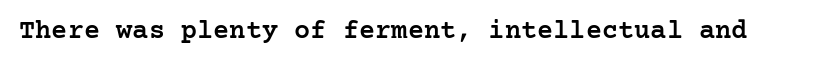
Honestly, the letter spacing is just normal — you wouldn't notice it. Only glyphs here, with clear space below each row. The typography opts for an upright posture over an oblique one. Set as a demibold, roughly 600 on the weight scale.
